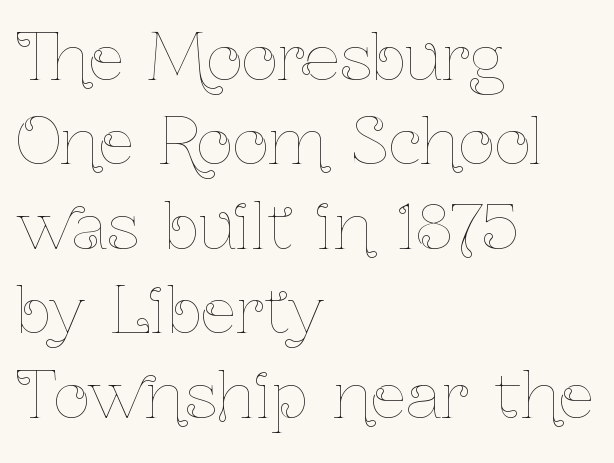
Q: Is the text bold? A: No.
Q: Is the text italic (slanted)? A: No, it is upright.
Q: Is the text underlined? A: No.
Q: How is the paragraph aligned? A: Left-aligned.
Q: Is the spacing between letters normal or unusually wide? A: Normal.
Q: Is the spacing between lines tight, normal or loose? A: Normal.
Q: Width (condensed, normal, or wide)? A: Condensed.
Q: Stroke contrast? A: Low.
Q: x-height? A: Medium.
Q: Monospaced? A: No.
